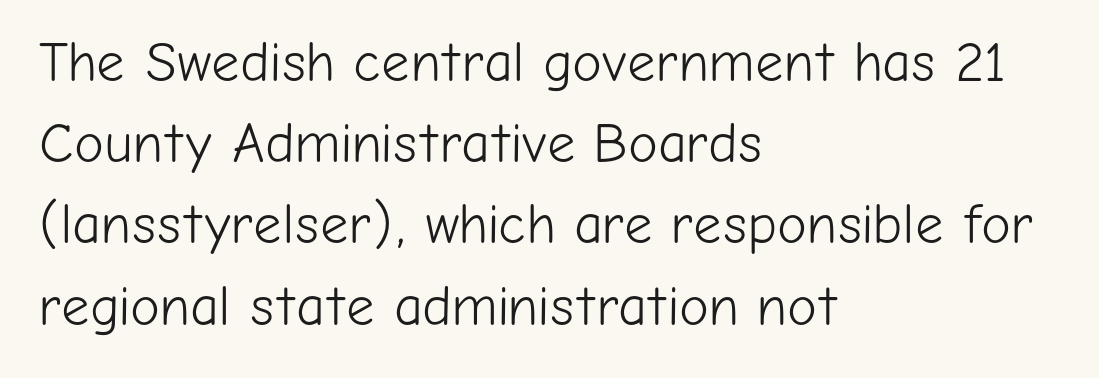
{"serif": "no", "italic": "no", "bold": "no", "weight": "light", "width": "normal", "stroke_contrast": "low", "x_height": "medium", "monospaced": "no", "underline": "no", "align": "left", "line_spacing": "normal", "line_spacing_ratio": 1.45, "letter_spacing": "normal", "letter_spacing_em": 0.0, "glyph_px": 56}
